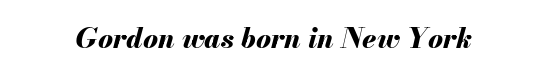
Is the type slanted? Yes — the strokes lean at a clear angle. Quick note: underline off. Here the glyphs are tracked normally, forming tight word shapes. Notice how thick the strokes are: this is what a full bold looks like.
